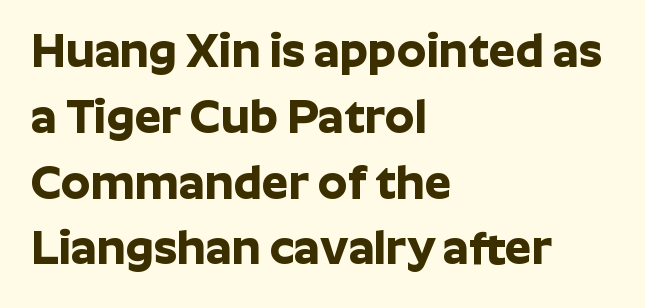
Q: Is the text bold? A: Yes.
Q: Is the text italic (slanted)? A: No, it is upright.
Q: Is the typeface a serif or a sans-serif typeface? A: Sans-serif.
Q: Is the text underlined? A: No.
Q: How is the paragraph aligned? A: Left-aligned.
Q: Is the spacing between letters normal or unusually wide? A: Normal.
Q: Is the spacing between lines tight, normal or loose? A: Normal.
Q: Width (condensed, normal, or wide)? A: Normal.
Q: Stroke contrast? A: Low.
Q: x-height? A: Medium.
Q: Monospaced? A: No.
